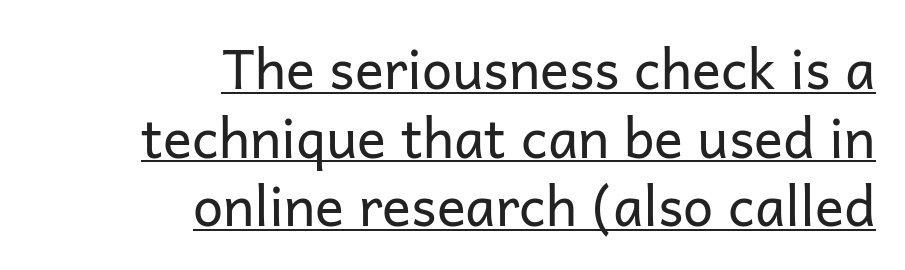
The image shows 54 px regular-weight sans-serif type, upright; set right-aligned, normal line spacing (1.27x), normal letter spacing, underlined; low stroke contrast and a medium x-height.
